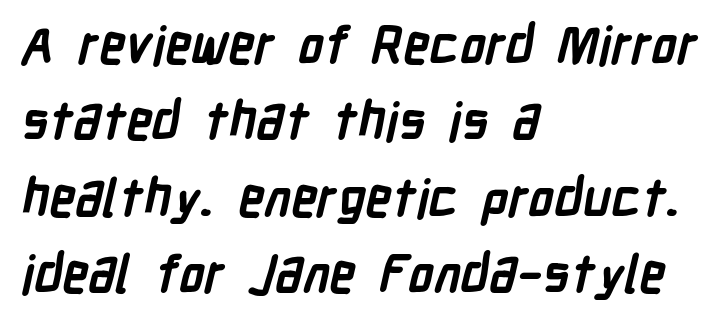
A dark, heavy texture on the line: the type is bold. Interline gaps are of average width in this sample. How are the letters spaced? Ordinarily, with no added tracking. In CSS terms this would be text-align: left. The passage shown is typed in a proportional face where columns would drift. The glyphs in this specimen are sans serif.
